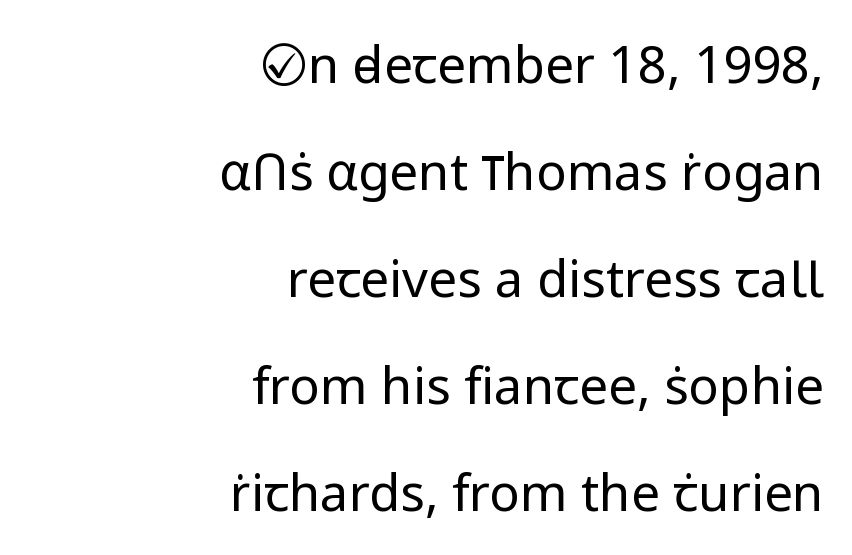
Q: Is the text bold? A: No.
Q: Is the text italic (slanted)? A: No, it is upright.
Q: Is the typeface a serif or a sans-serif typeface? A: Sans-serif.
Q: Is the text underlined? A: No.
Q: How is the paragraph aligned? A: Right-aligned.
Q: Is the spacing between letters normal or unusually wide? A: Normal.
Q: Is the spacing between lines tight, normal or loose? A: Loose.
Q: Width (condensed, normal, or wide)? A: Normal.
Q: Stroke contrast? A: Low.
Q: x-height? A: Medium.
Q: Monospaced? A: No.
